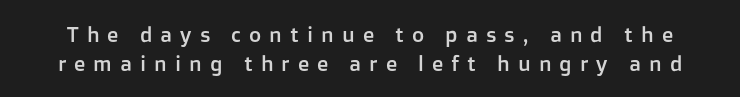
Q: Is the text italic (slanted)? A: No, it is upright.
Q: Is the text underlined? A: No.
Q: Is the spacing between letters normal or unusually wide? A: Unusually wide.
Q: Is the spacing between lines tight, normal or loose? A: Normal.
